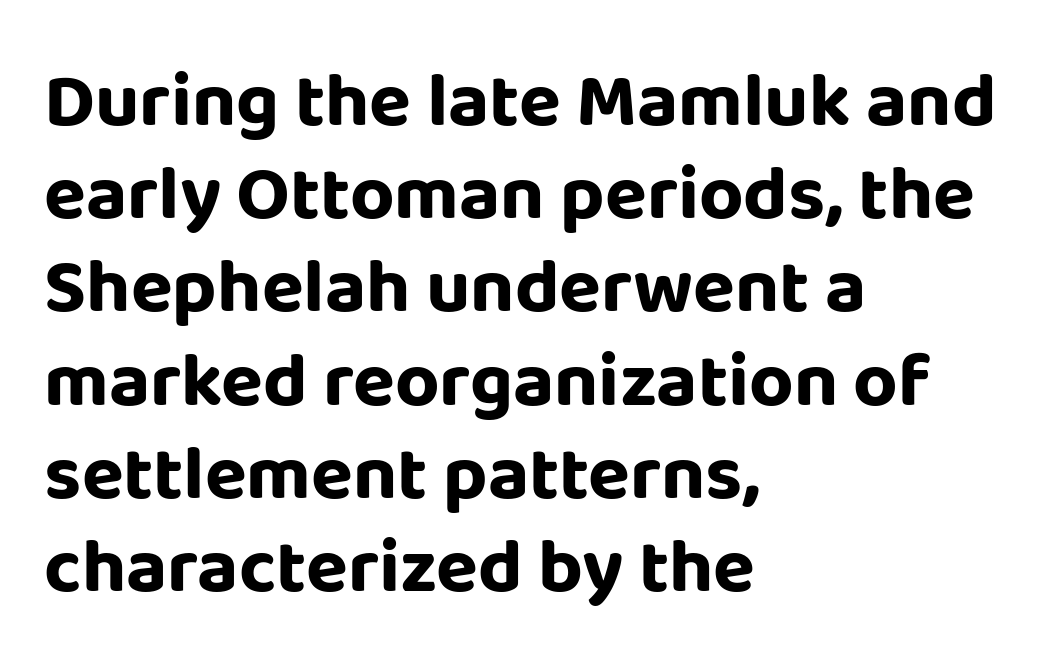
Q: Is the text bold? A: Yes.
Q: Is the text italic (slanted)? A: No, it is upright.
Q: Is the typeface a serif or a sans-serif typeface? A: Sans-serif.
Q: Is the text underlined? A: No.
Q: How is the paragraph aligned? A: Left-aligned.
Q: Is the spacing between letters normal or unusually wide? A: Normal.
Q: Width (condensed, normal, or wide)? A: Normal.
Q: Stroke contrast? A: Low.
Q: x-height? A: Large.
Q: Monospaced? A: No.
